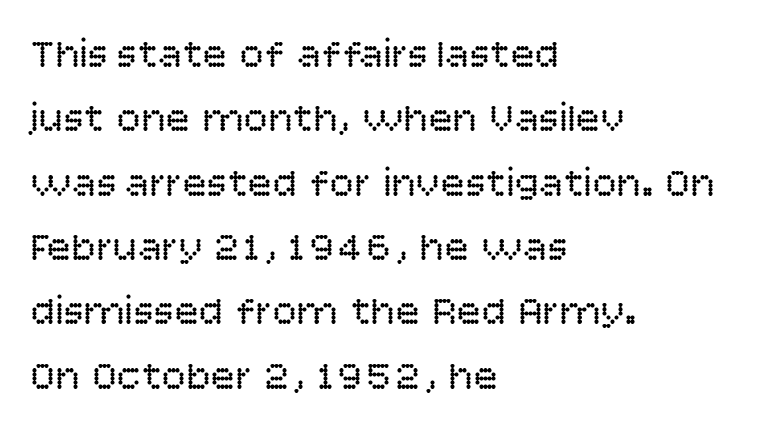
The image shows 41 px regular-weight sans-serif type, upright; set left-aligned, normal line spacing (1.57x), normal letter spacing, not underlined; low stroke contrast and a large x-height.
